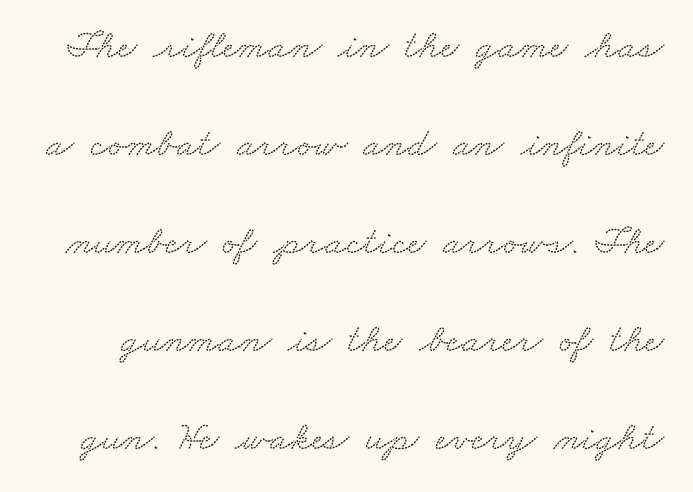
The image shows 41 px wide serif type; set loose line spacing (2.39x), normal letter spacing, not underlined; low stroke contrast and a small x-height.
